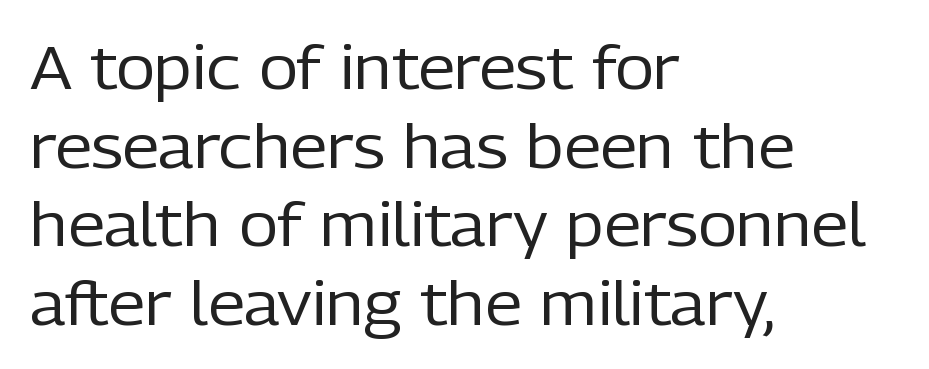
Q: Is the text bold? A: No.
Q: Is the text italic (slanted)? A: No, it is upright.
Q: Is the typeface a serif or a sans-serif typeface? A: Sans-serif.
Q: Is the text underlined? A: No.
Q: How is the paragraph aligned? A: Left-aligned.
Q: Is the spacing between letters normal or unusually wide? A: Normal.
Q: Is the spacing between lines tight, normal or loose? A: Normal.
Q: Width (condensed, normal, or wide)? A: Normal.
Q: Stroke contrast? A: Low.
Q: x-height? A: Medium.
Q: Monospaced? A: No.
